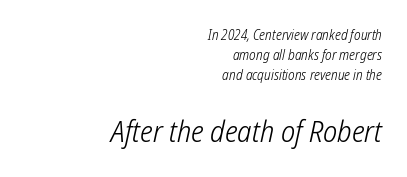
Weight: not bold — regular or lighter. Does the leading feel generous? No, just average. Character widths vary here, with narrow letters taking less room than wide ones. Which chunk is bigger? The second one — the bottom block dwarfs the top. Quick note: underline off. Nothing sits at the stroke ends, so this counts as sans-serif.
